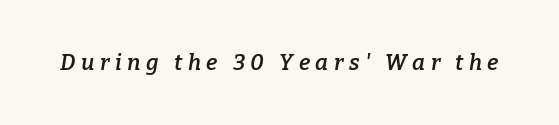
{"italic": "yes", "lean": "right", "slant_degrees": 9, "bold": "semi", "underline": "no", "letter_spacing": "wide", "letter_spacing_em": 0.25, "glyph_px": 22}
